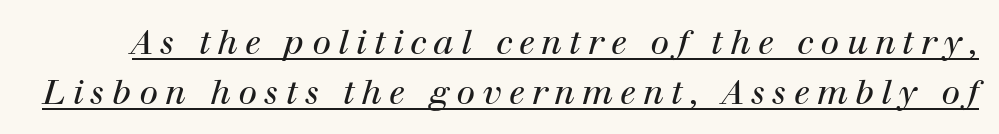
{"serif": "yes", "italic": "yes", "lean": "right", "slant_degrees": 12, "bold": "no", "weight": "regular", "width": "normal", "stroke_contrast": "high", "x_height": "medium", "monospaced": "no", "underline": "yes", "line_spacing": "normal", "line_spacing_ratio": 1.47, "letter_spacing": "wide", "letter_spacing_em": 0.21, "glyph_px": 34}
